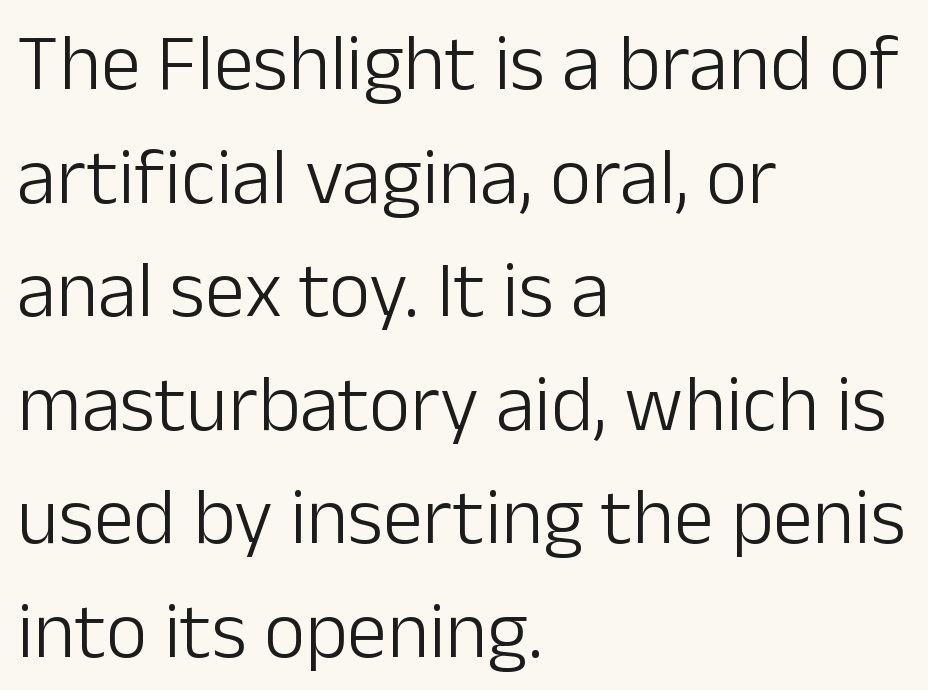
Q: Is the text bold? A: No.
Q: Is the text italic (slanted)? A: No, it is upright.
Q: Is the typeface a serif or a sans-serif typeface? A: Sans-serif.
Q: Is the text underlined? A: No.
Q: How is the paragraph aligned? A: Left-aligned.
Q: Is the spacing between letters normal or unusually wide? A: Normal.
Q: Is the spacing between lines tight, normal or loose? A: Normal.
Q: Width (condensed, normal, or wide)? A: Normal.
Q: Stroke contrast? A: Low.
Q: x-height? A: Medium.
Q: Monospaced? A: No.
